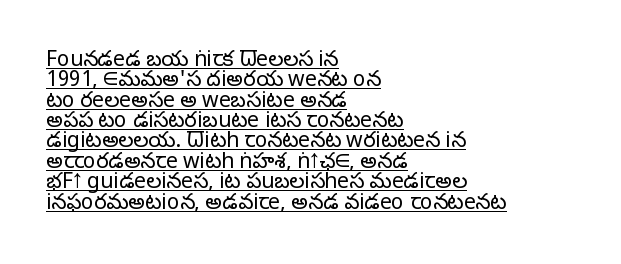
The image shows 21 px text type, upright; set left-aligned, tight line spacing (0.97x), normal letter spacing, underlined.
